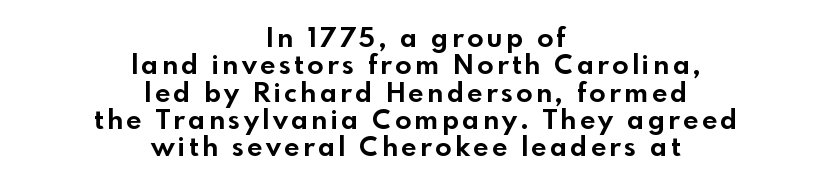
Which margin do the lines hug? Neither — every line sits in the middle. Vertical strokes here are truly vertical. Strong, thick strokes mark this as bold type. Anything drawn beneath the words? Only blank space. Leading is clearly below the norm, producing a dense column.
